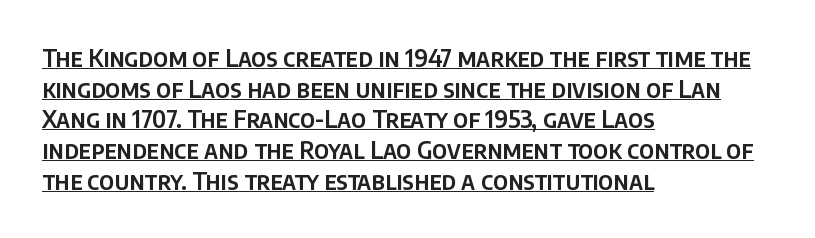
Q: Is the text italic (slanted)? A: No, it is upright.
Q: Is the text underlined? A: Yes.
Q: How is the paragraph aligned? A: Left-aligned.
Q: Is the spacing between letters normal or unusually wide? A: Normal.
Q: Is the spacing between lines tight, normal or loose? A: Normal.
